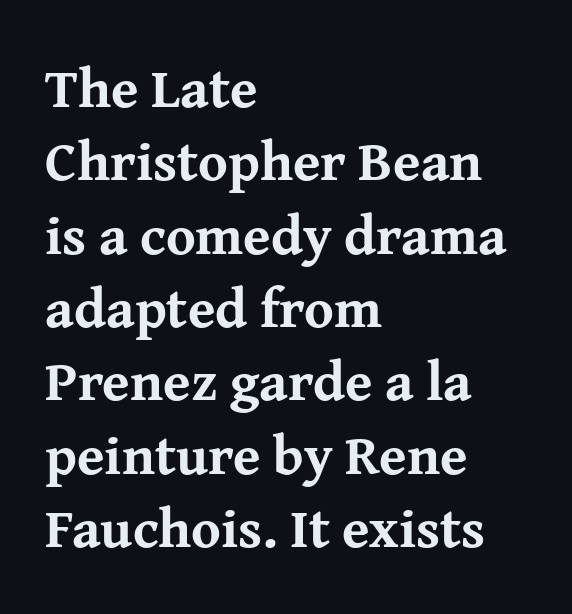
{"serif": "yes", "italic": "no", "bold": "yes", "weight": "bold", "width": "normal", "stroke_contrast": "medium", "x_height": "medium", "monospaced": "no", "underline": "no", "align": "left", "line_spacing": "normal", "line_spacing_ratio": 1.31, "letter_spacing": "normal", "letter_spacing_em": 0.0, "glyph_px": 56}
